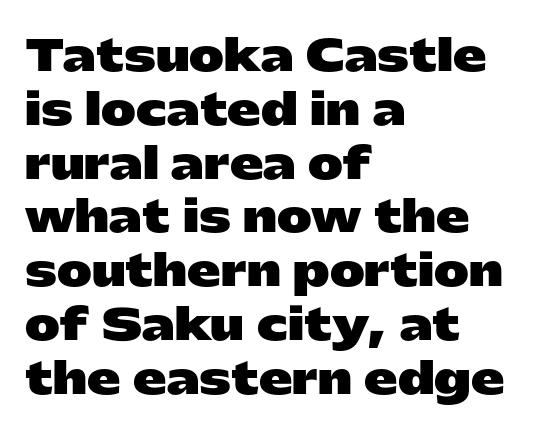
{"serif": "no", "italic": "no", "bold": "yes", "weight": "heavy", "width": "wide", "stroke_contrast": "low", "x_height": "medium", "monospaced": "no", "underline": "no", "align": "left", "line_spacing": "normal", "line_spacing_ratio": 1.28, "letter_spacing": "normal", "letter_spacing_em": 0.0, "glyph_px": 42}
